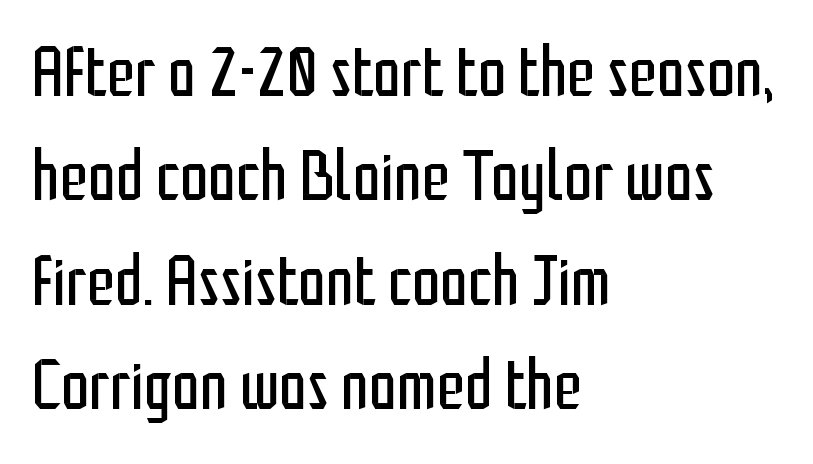
{"serif": "no", "italic": "no", "bold": "no", "weight": "regular", "width": "condensed", "stroke_contrast": "low", "x_height": "medium", "monospaced": "no", "underline": "no", "align": "left", "line_spacing": "normal", "line_spacing_ratio": 1.47, "letter_spacing": "normal", "letter_spacing_em": 0.0, "glyph_px": 71}
